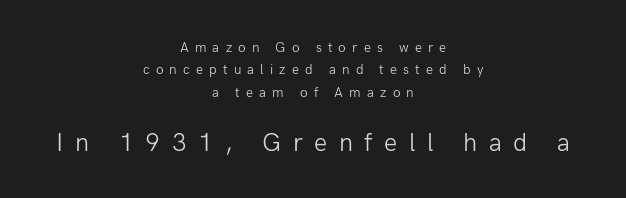
{"italic": "no", "bold": "no", "underline": "no", "align": "center", "line_spacing": "normal", "line_spacing_ratio": 1.6, "letter_spacing": "wide", "letter_spacing_em": 0.44, "larger_block": "second", "size_ratio": 1.86, "glyph_px": 26}
